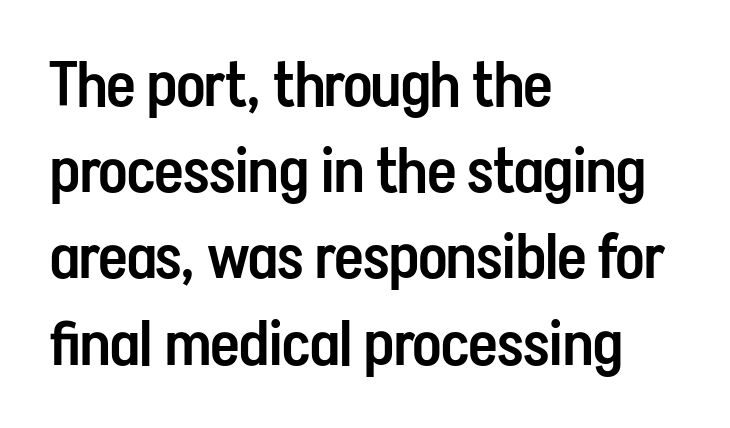
The image shows 62 px semibold, condensed sans-serif type, upright; set left-aligned, normal line spacing (1.39x), normal letter spacing, not underlined; low stroke contrast and a medium x-height.
